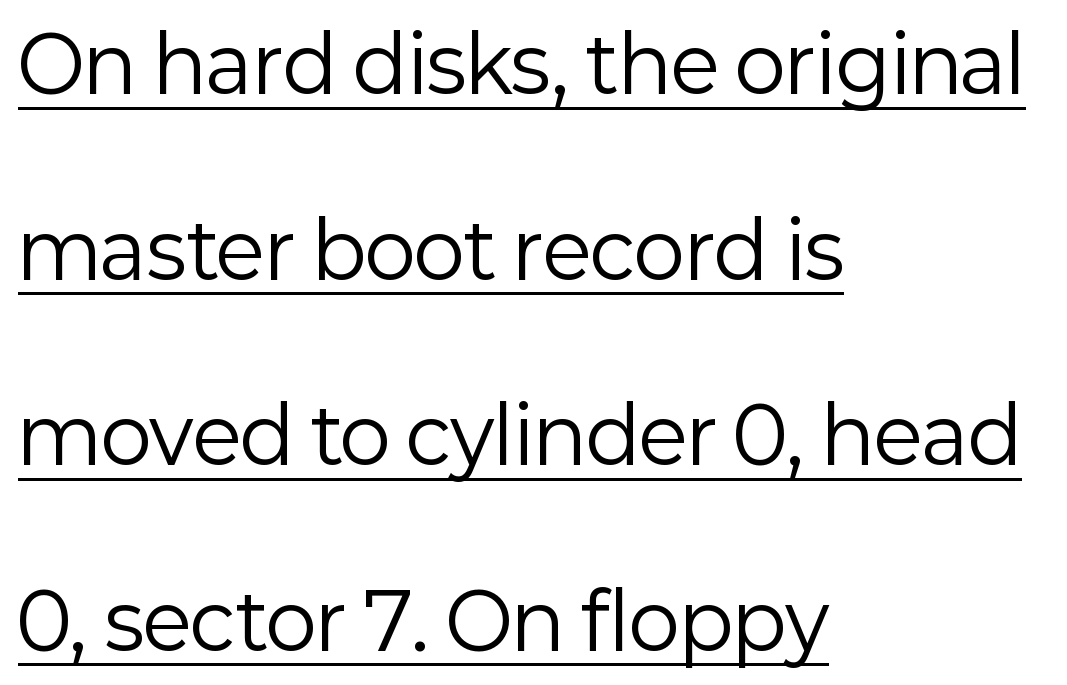
Q: Is the text bold? A: No.
Q: Is the text italic (slanted)? A: No, it is upright.
Q: Is the typeface a serif or a sans-serif typeface? A: Sans-serif.
Q: Is the text underlined? A: Yes.
Q: How is the paragraph aligned? A: Left-aligned.
Q: Is the spacing between letters normal or unusually wide? A: Normal.
Q: Is the spacing between lines tight, normal or loose? A: Loose.
Q: Width (condensed, normal, or wide)? A: Normal.
Q: Stroke contrast? A: Low.
Q: x-height? A: Medium.
Q: Monospaced? A: No.
